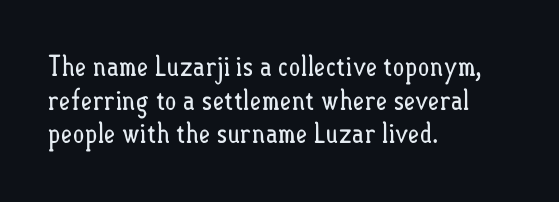
Typeset ragged right — the left edge is the straight one. Look at the tracking — it's just the regular setting, nothing added. Character widths vary here, with narrow letters taking less room than wide ones. The words here are not underlined. Tall strokes in this sample are plumb rather than angled. The weight would be labelled regular, book, light, or lighter still.
